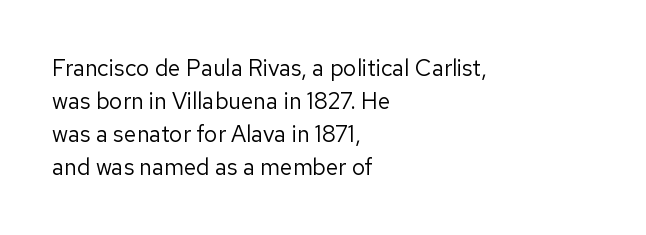
Honestly, the row spacing looks completely unremarkable. Caption: face not bold, strokes unweighted. Posture: vertical. This rendering features lettering with no underline. The setting favours the left margin, as ordinary paragraphs usually do.
